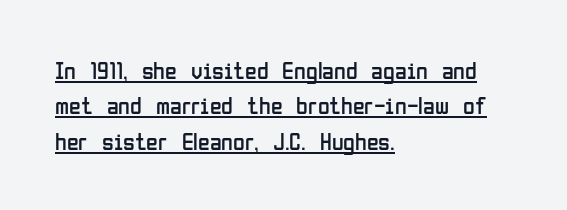
{"italic": "no", "bold": "no", "underline": "yes", "align": "left", "line_spacing": "normal", "line_spacing_ratio": 1.47, "letter_spacing": "normal", "letter_spacing_em": 0.0, "glyph_px": 24}
